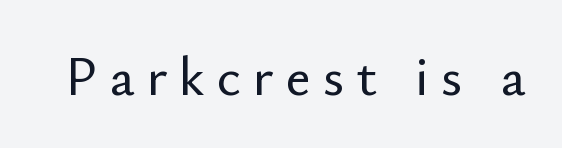
Each letter keeps its own natural width here, so spacing adapts to shape. The passage shown has open, widely tracked lettering throughout. Beneath every word, the page is bare. The rendering shows plain stroke endings on the letterforms — a sans-serif design. Posture: straight, roman, zero tilt.
